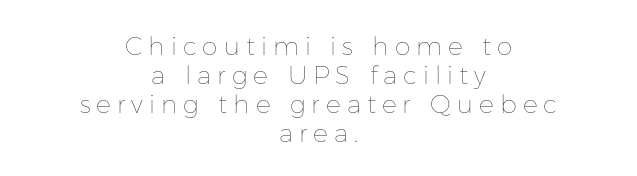
Q: Is the text bold? A: No.
Q: Is the text italic (slanted)? A: No, it is upright.
Q: Is the text underlined? A: No.
Q: How is the paragraph aligned? A: Centered.
Q: Is the spacing between letters normal or unusually wide? A: Unusually wide.
